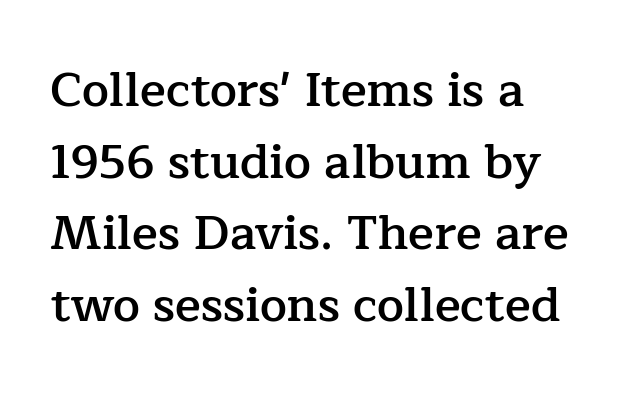
The image shows 48 px semibold serif type, upright; set normal line spacing (1.49x), normal letter spacing, not underlined; low stroke contrast and a medium x-height.
